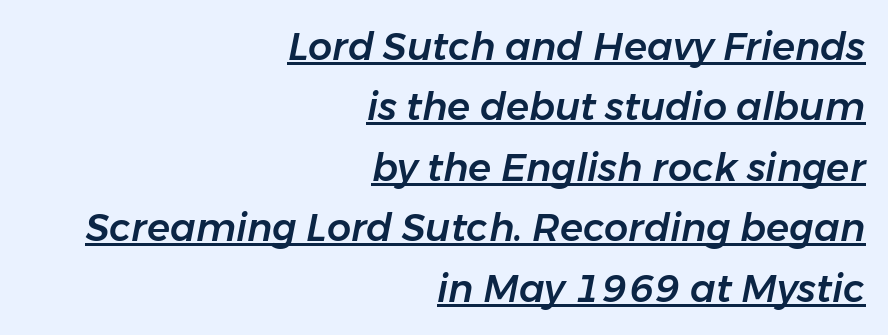
The rendering uses natural spacing where letterforms have individual widths. If you drew a ruler down the right edge, every line would touch it. If you drew a line through each stem, it would be angled. A typesetter would call this zero additional tracking. These characters rest on top of a visible drawn line. Whoever set this chose a conventional vertical rhythm.
